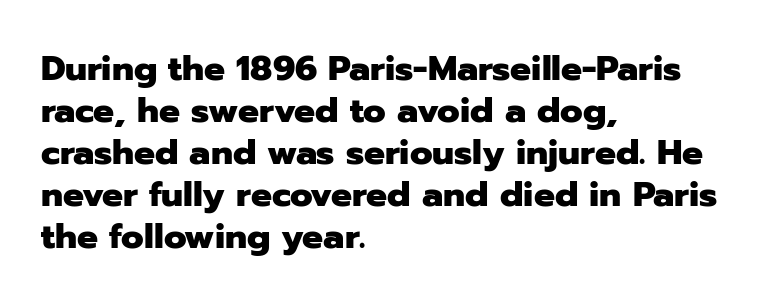
Q: Is the text bold? A: Yes.
Q: Is the text italic (slanted)? A: No, it is upright.
Q: Is the typeface a serif or a sans-serif typeface? A: Sans-serif.
Q: Is the text underlined? A: No.
Q: How is the paragraph aligned? A: Left-aligned.
Q: Is the spacing between letters normal or unusually wide? A: Normal.
Q: Width (condensed, normal, or wide)? A: Normal.
Q: Stroke contrast? A: Low.
Q: x-height? A: Medium.
Q: Monospaced? A: No.
